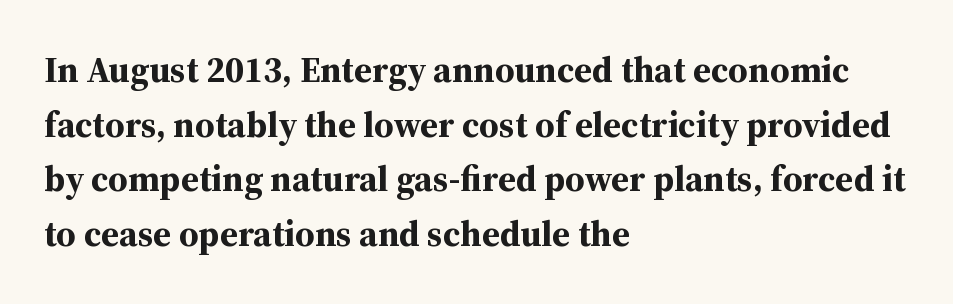
The image shows 36 px bold serif type, upright; set left-aligned, normal line spacing (1.52x), normal letter spacing, not underlined; medium stroke contrast and a medium x-height.
